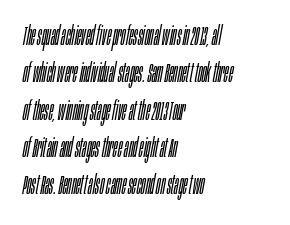
{"italic": "yes", "lean": "right", "slant_degrees": 10, "bold": "no", "underline": "no", "align": "left", "line_spacing": "normal", "line_spacing_ratio": 1.38, "letter_spacing": "normal", "letter_spacing_em": 0.0, "glyph_px": 27}
